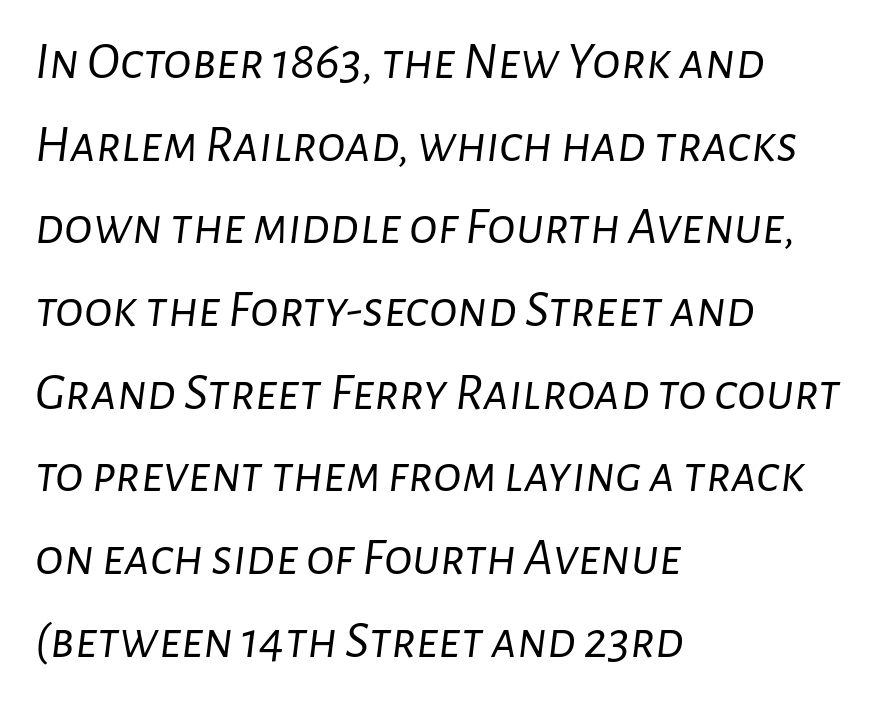
Decoration check: the copy has no underline. Inter-character spacing is left at the font's built-in metrics. The letters advance in unequal steps, a hallmark of proportional type. An italicized treatment has been applied to the whole sample. The line-height multiplier appears to be the usual default.
